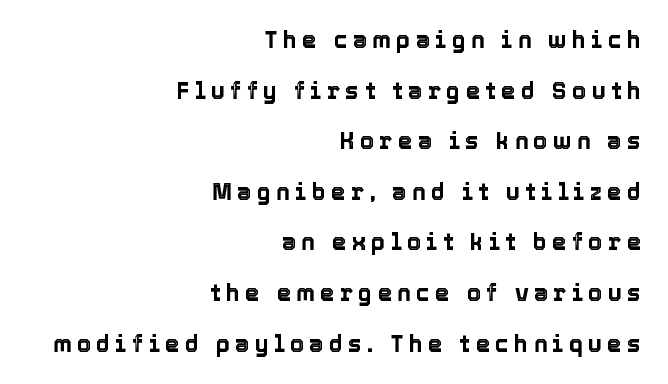
The string is rendered with underlining switched off. The axis of the letterforms is exactly vertical. Horizontal bands of white between lines are thick stripes. The passage shown has open, widely tracked lettering throughout.
